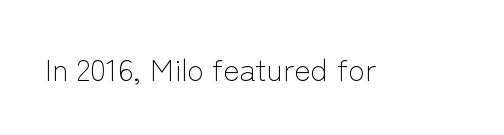
The image shows 31 px light sans-serif type, upright; set normal letter spacing, not underlined; low stroke contrast and a medium x-height.
